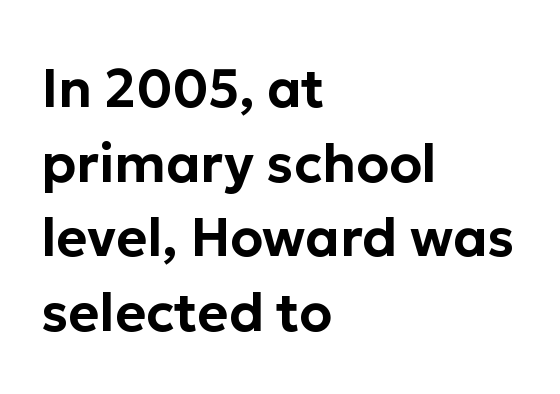
Character widths vary here, with narrow letters taking less room than wide ones. The passage shown is not underscored anywhere. The lines sit at an ordinary, default distance from one another. A student would call this left alignment; a typographer would say flush left, rag right.
